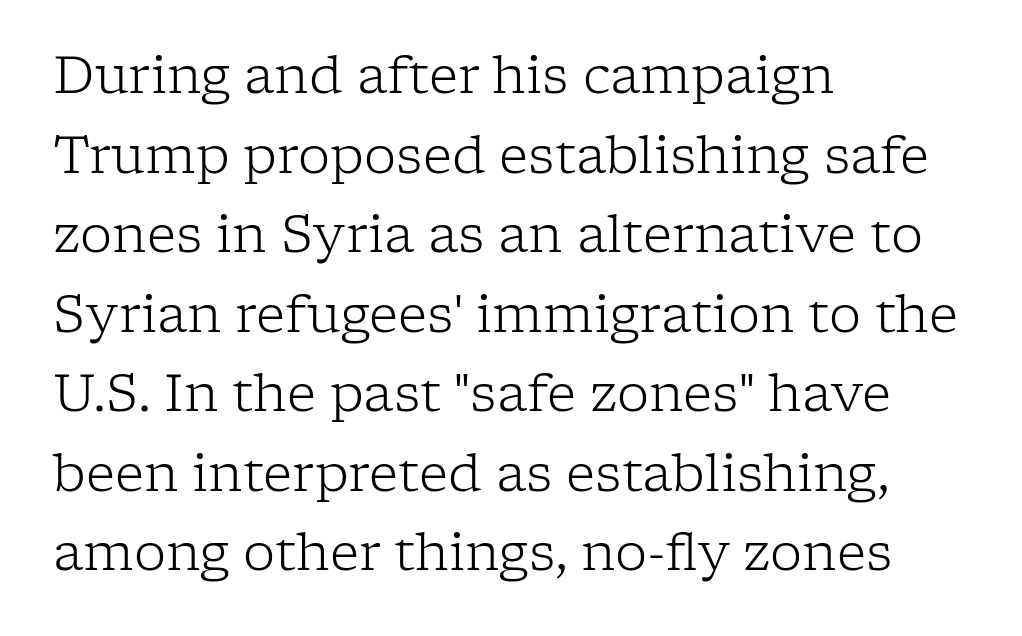
{"serif": "yes", "italic": "no", "bold": "no", "weight": "light", "width": "normal", "stroke_contrast": "low", "x_height": "medium", "monospaced": "no", "underline": "no", "align": "left", "line_spacing": "normal", "line_spacing_ratio": 1.56, "letter_spacing": "normal", "letter_spacing_em": 0.0, "glyph_px": 51}
